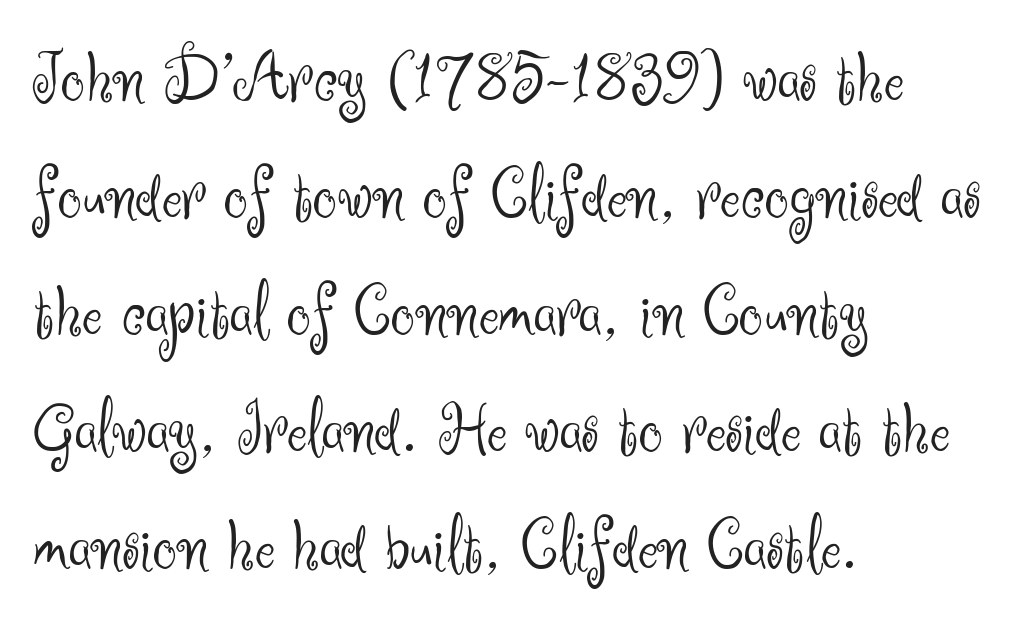
The image shows 76 px light sans-serif type, upright; set left-aligned, normal line spacing (1.54x), normal letter spacing, not underlined; medium stroke contrast and a small x-height.
